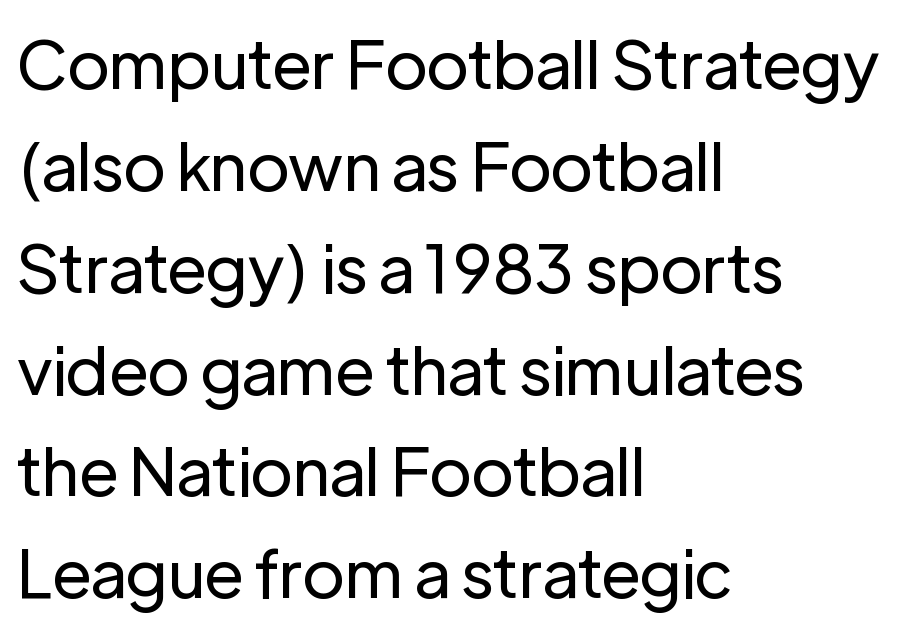
{"serif": "no", "italic": "no", "bold": "no", "weight": "regular", "width": "normal", "stroke_contrast": "low", "x_height": "medium", "monospaced": "no", "underline": "no", "align": "left", "line_spacing": "normal", "line_spacing_ratio": 1.52, "letter_spacing": "normal", "letter_spacing_em": 0.0, "glyph_px": 67}
